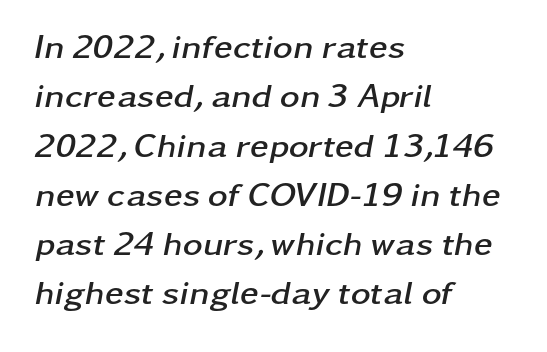
Q: Is the text bold? A: Yes.
Q: Is the text italic (slanted)? A: Yes, it leans right by about 11 degrees.
Q: Is the text underlined? A: No.
Q: How is the paragraph aligned? A: Left-aligned.
Q: Is the spacing between letters normal or unusually wide? A: Normal.
Q: Is the spacing between lines tight, normal or loose? A: Normal.
Q: Width (condensed, normal, or wide)? A: Wide.
Q: Stroke contrast? A: Low.
Q: x-height? A: Medium.
Q: Monospaced? A: No.
